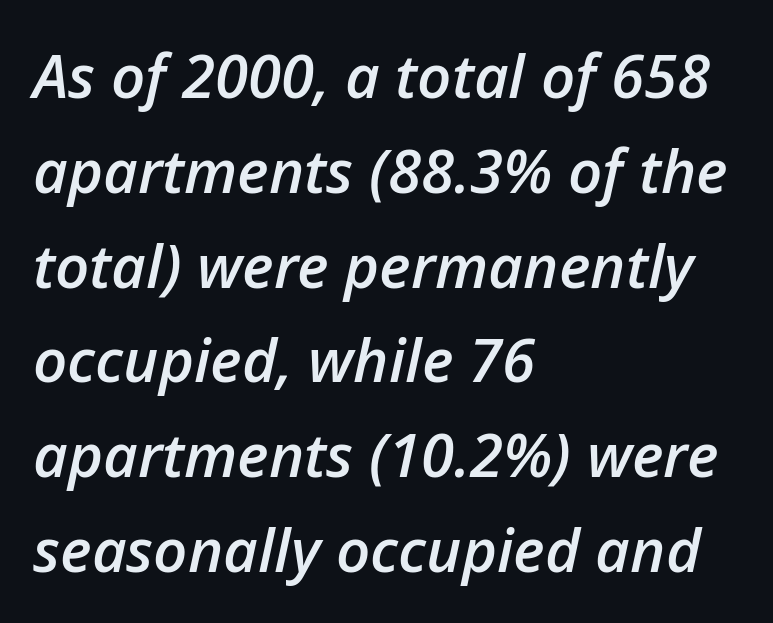
The image shows 60 px semibold type, italic (leaning right); set left-aligned, normal line spacing (1.58x), normal letter spacing, not underlined; low stroke contrast and a medium x-height.
